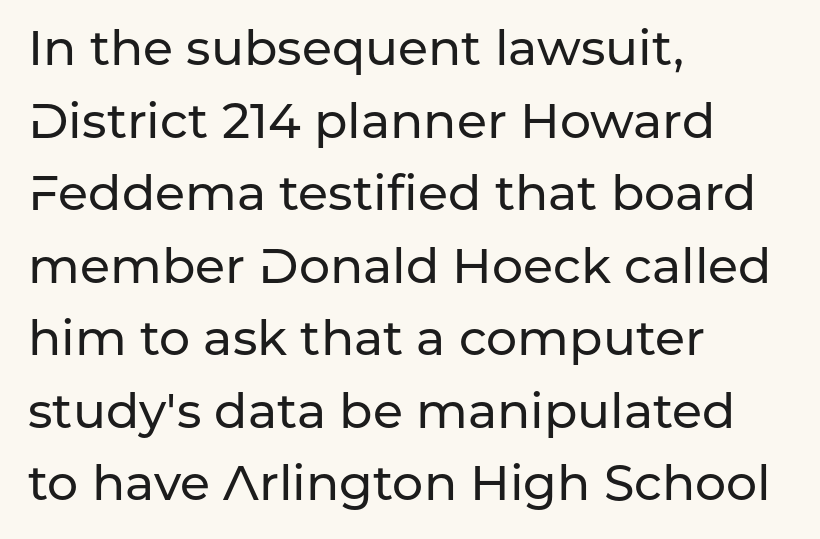
The type sits square on the baseline with zero lean. This rendering features lettering with no underline. The type is set solid horizontally, with unmodified tracking. Each letter keeps its own natural width here, so spacing adapts to shape.
